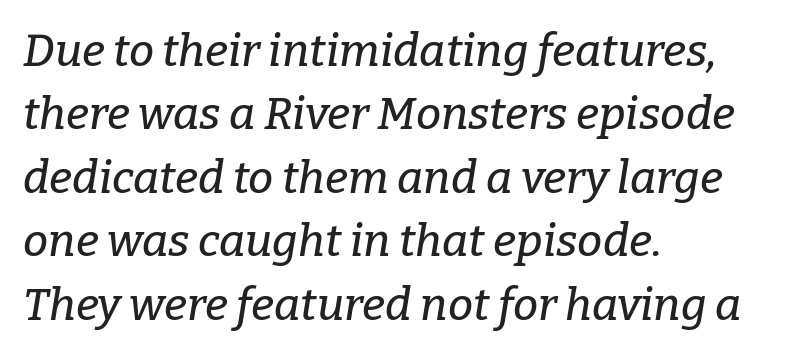
Q: Is the text italic (slanted)? A: Yes, it leans right by about 9 degrees.
Q: Is the typeface a serif or a sans-serif typeface? A: Serif.
Q: Is the text underlined? A: No.
Q: How is the paragraph aligned? A: Left-aligned.
Q: Is the spacing between letters normal or unusually wide? A: Normal.
Q: Is the spacing between lines tight, normal or loose? A: Normal.
Q: Width (condensed, normal, or wide)? A: Normal.
Q: Stroke contrast? A: Low.
Q: x-height? A: Medium.
Q: Monospaced? A: No.
